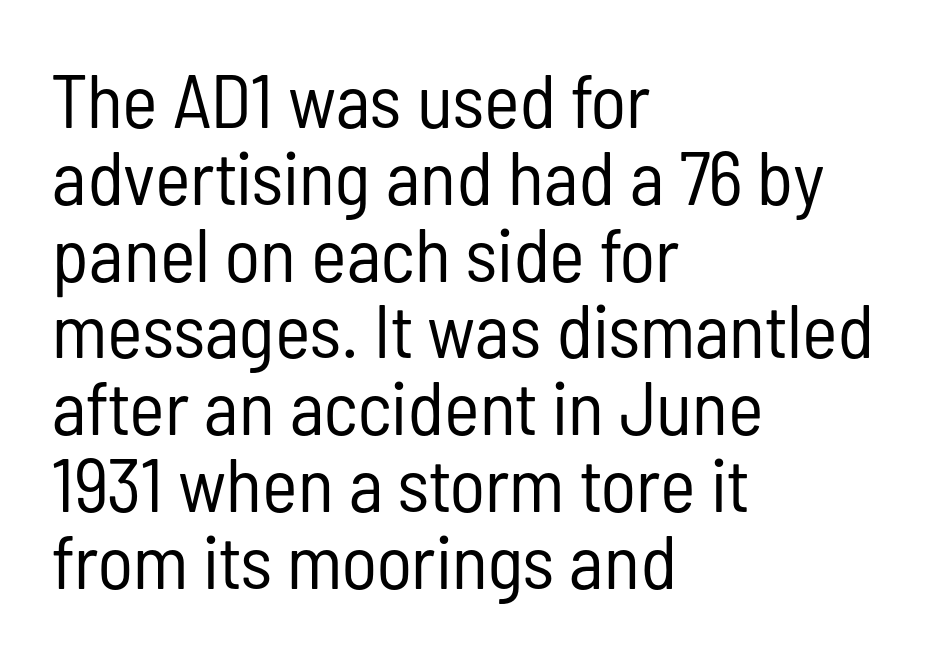
{"serif": "no", "italic": "no", "bold": "no", "weight": "regular", "width": "condensed", "stroke_contrast": "low", "x_height": "medium", "monospaced": "no", "underline": "no", "align": "left", "line_spacing": "tight", "line_spacing_ratio": 1.01, "letter_spacing": "normal", "letter_spacing_em": 0.0, "glyph_px": 76}
